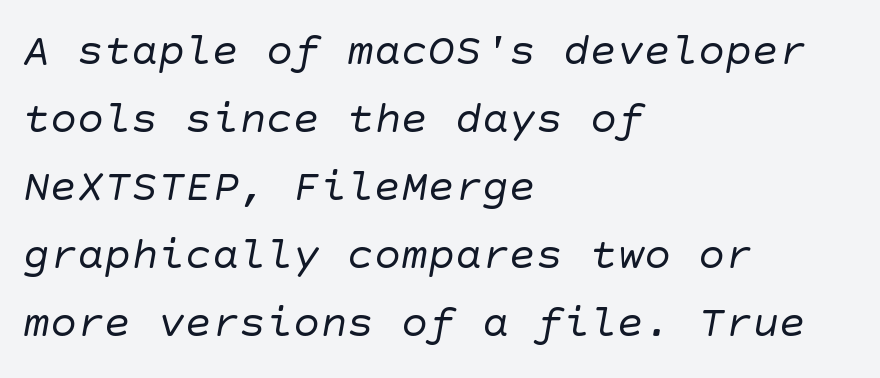
Q: Is the text bold? A: No.
Q: Is the typeface a serif or a sans-serif typeface? A: Sans-serif.
Q: Is the text underlined? A: No.
Q: How is the paragraph aligned? A: Left-aligned.
Q: Is the spacing between letters normal or unusually wide? A: Normal.
Q: Is the spacing between lines tight, normal or loose? A: Normal.
Q: Width (condensed, normal, or wide)? A: Normal.
Q: Stroke contrast? A: Low.
Q: x-height? A: Large.
